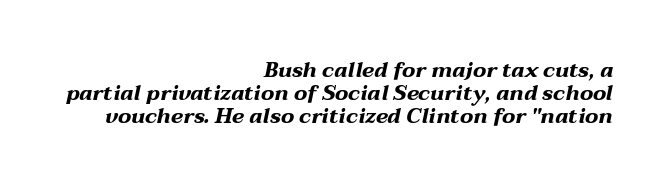
The zone under the glyphs is completely vacant. In CSS terms this would be text-align: right. These lines keep a tight, regular rhythm from letter to letter. Quick note: italic.
